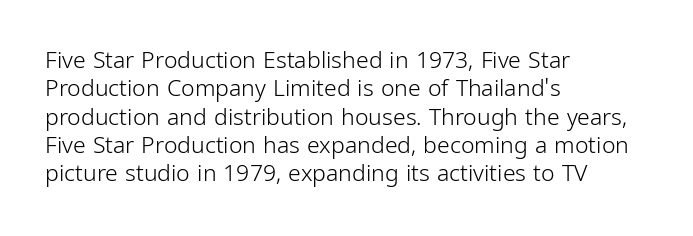
Nobody touched the tracking dial on this one. Visually the block forms a straight wall on the left and a jagged coastline on the right. Posture: upright roman. Beneath every word, the page is bare.
